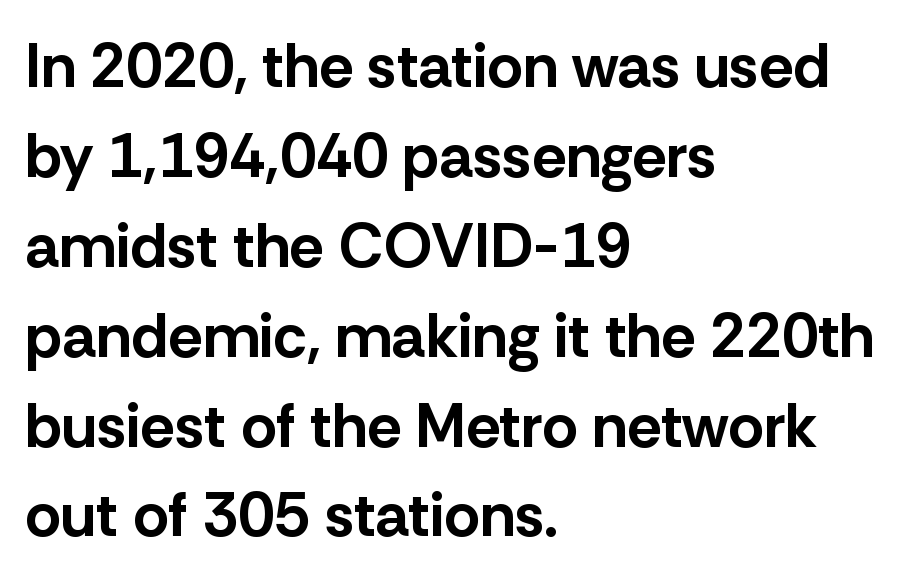
Every row of glyphs begins at an identical x-position on the left. The typeface chosen for these lines omits serifs. The passage shown stacks its lines at a standard gap. Weight check: bold — yes, fully. The axis of the letterforms is exactly vertical. The passage shown is typed in a proportional face where columns would drift.
